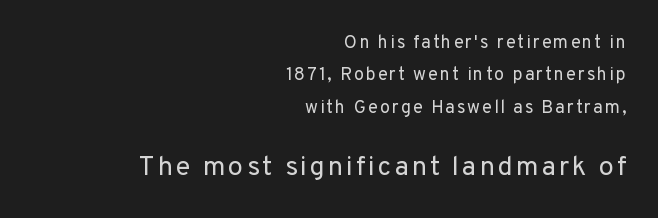
Q: Is the text bold? A: No.
Q: Is the text italic (slanted)? A: No, it is upright.
Q: Is the text underlined? A: No.
Q: How is the paragraph aligned? A: Right-aligned.
Q: Which block of text is set in a larger size, the first (top) or the second (bottom)? A: The second (bottom) one.
